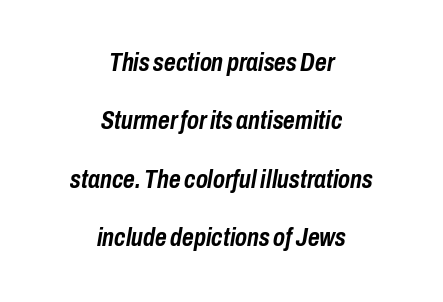
Q: Is the text bold? A: Yes.
Q: Is the text italic (slanted)? A: Yes, it leans right by about 10 degrees.
Q: Is the text underlined? A: No.
Q: How is the paragraph aligned? A: Centered.
Q: Is the spacing between letters normal or unusually wide? A: Normal.
Q: Is the spacing between lines tight, normal or loose? A: Loose.
